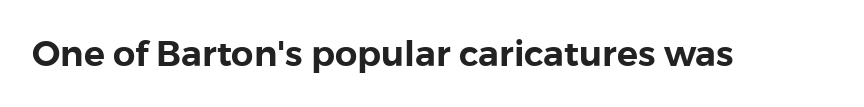
The image shows 35 px sans-serif type, upright; set normal letter spacing, not underlined; low stroke contrast and a medium x-height.
